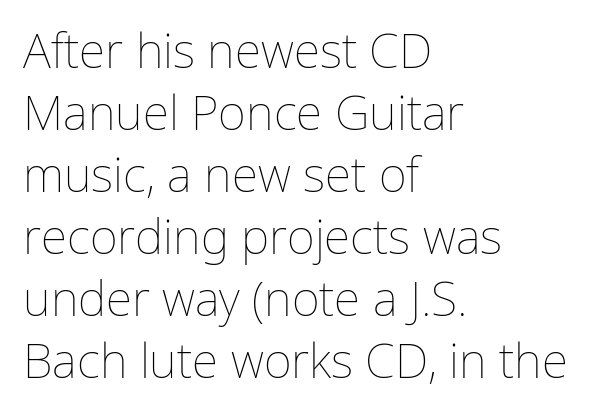
The image shows 48 px thin type, upright; set left-aligned, normal line spacing (1.29x), normal letter spacing, not underlined; low stroke contrast and a medium x-height.
